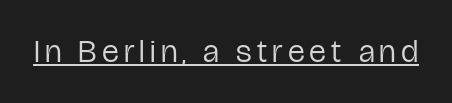
{"serif": "no", "italic": "no", "bold": "no", "weight": "regular", "width": "condensed", "stroke_contrast": "low", "x_height": "medium", "monospaced": "no", "underline": "yes", "glyph_px": 32}
